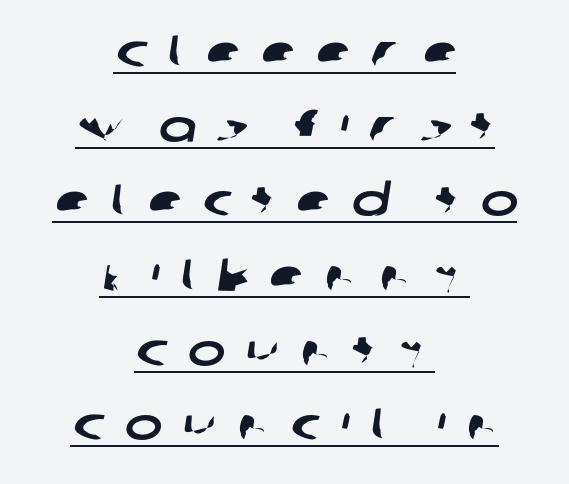
These lines have a slow, spaced-out rhythm from letter to letter. Teacher's note: observe the equal gaps on both sides — that is centered alignment. These lines are rendered in a variable-pitch font. Rows of type keep a routine distance in the vertical direction. Compared with undecorated copy, this sample adds a rule below the words. Are there feet on the stems? There aren't — it's a sans.
